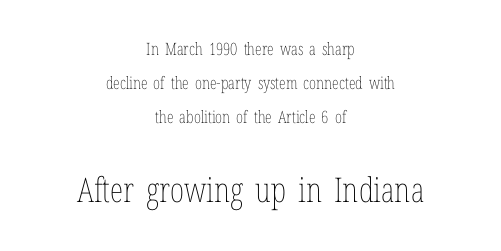
The image shows 34 px thin, condensed type, upright; set centered, loose line spacing (2.01x), normal letter spacing, not underlined; the second (bottom) block is 2.0x larger; low stroke contrast and a medium x-height.
